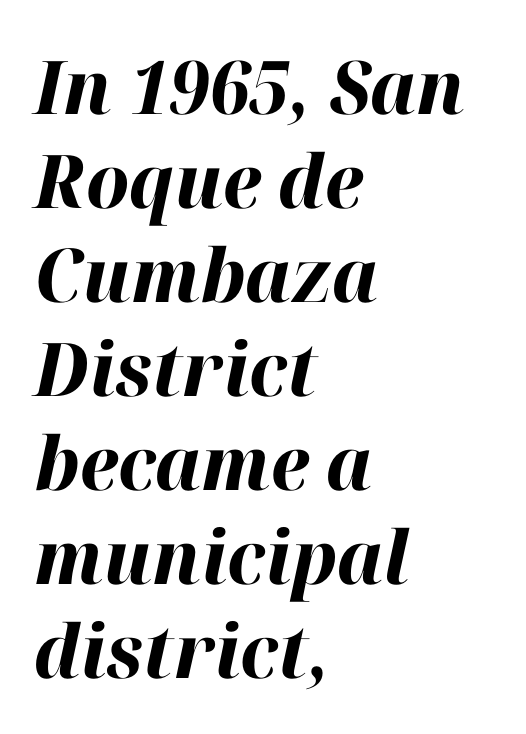
The image shows 74 px bold type, italic (leaning right); set left-aligned, normal line spacing (1.27x), normal letter spacing, not underlined; high stroke contrast and a medium x-height.
